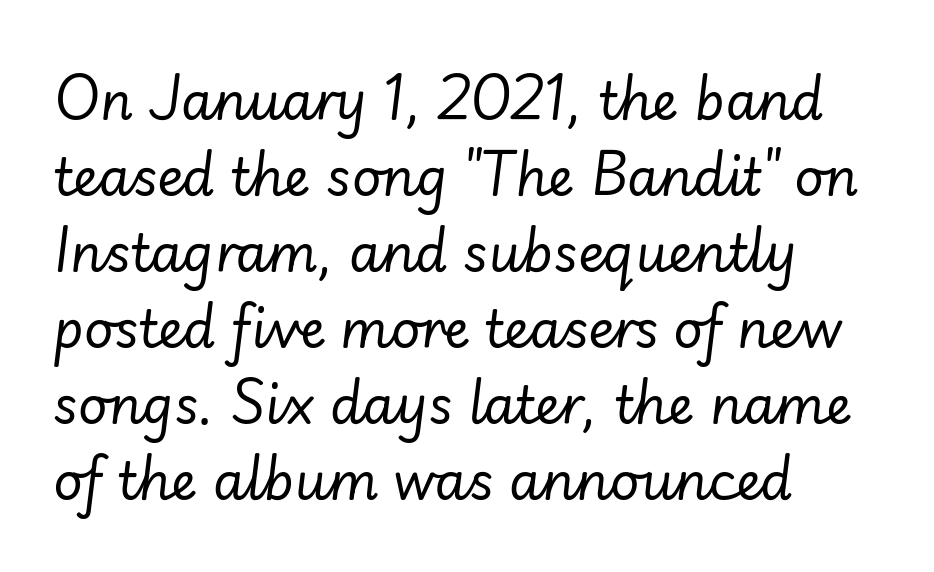
{"italic": "yes", "lean": "right", "slant_degrees": 7, "bold": "no", "weight": "regular", "width": "normal", "stroke_contrast": "low", "x_height": "small", "monospaced": "no", "underline": "no", "align": "left", "line_spacing": "normal", "line_spacing_ratio": 1.49, "letter_spacing": "normal", "letter_spacing_em": 0.0, "glyph_px": 51}
